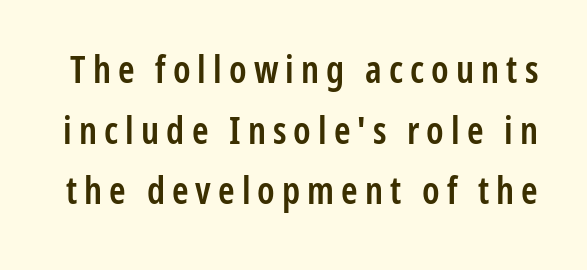
The specimen reads as upright at a glance. Lines of text with bare space underneath. You could not count columns in this text — the font is proportionally spaced. Rows of type keep a routine distance in the vertical direction. Examine the stroke ends and you'll find no serifs.
